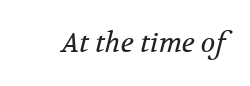
{"italic": "yes", "lean": "right", "slant_degrees": 12, "bold": "no", "underline": "no", "letter_spacing": "normal", "letter_spacing_em": 0.0, "glyph_px": 27}
